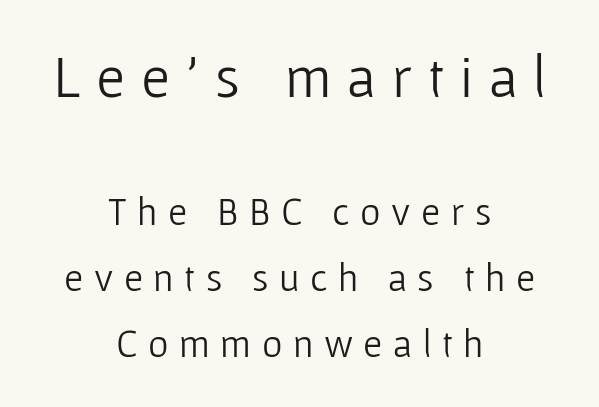
{"serif": "no", "italic": "no", "bold": "no", "weight": "light", "width": "normal", "stroke_contrast": "low", "x_height": "medium", "monospaced": "no", "underline": "no", "align": "center", "line_spacing": "normal", "line_spacing_ratio": 1.69, "letter_spacing": "wide", "letter_spacing_em": 0.27, "larger_block": "first", "size_ratio": 1.51, "glyph_px": 59}
